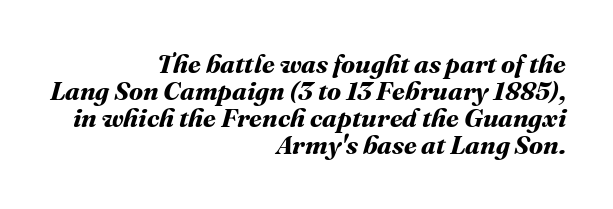
The image shows 26 px bold type; set right-aligned, tight line spacing (1.04x), normal letter spacing, not underlined.
